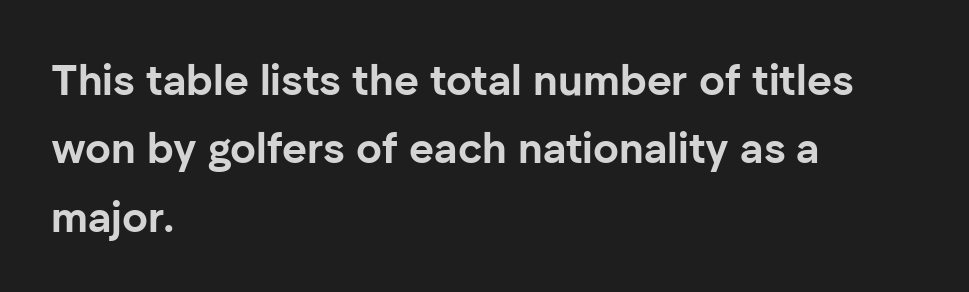
The image shows 43 px bold sans-serif type, upright; set left-aligned, normal line spacing (1.59x), normal letter spacing, not underlined; low stroke contrast and a medium x-height.
